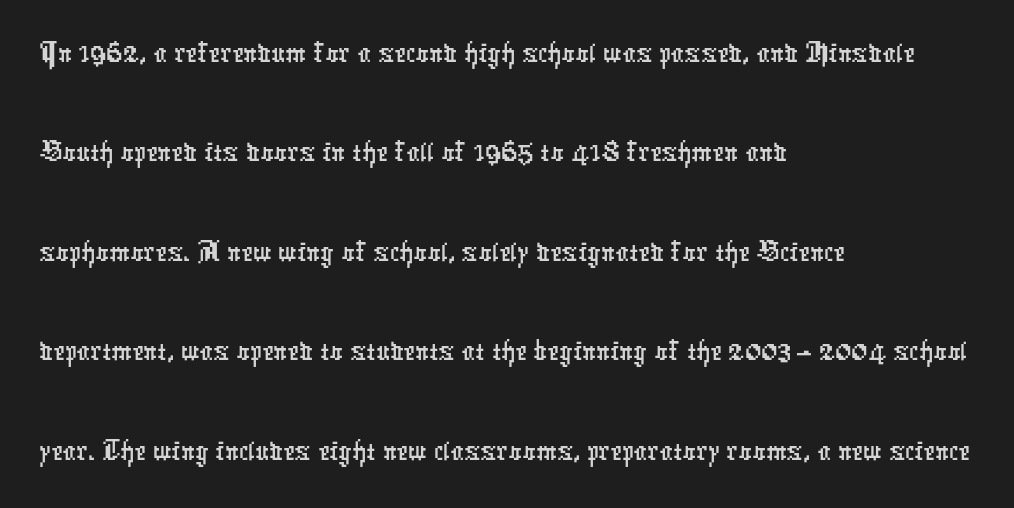
Q: Is the typeface a serif or a sans-serif typeface? A: Sans-serif.
Q: Is the text underlined? A: No.
Q: How is the paragraph aligned? A: Left-aligned.
Q: Is the spacing between letters normal or unusually wide? A: Normal.
Q: Is the spacing between lines tight, normal or loose? A: Normal.
Q: Width (condensed, normal, or wide)? A: Condensed.
Q: Stroke contrast? A: Low.
Q: x-height? A: Medium.
Q: Monospaced? A: No.
